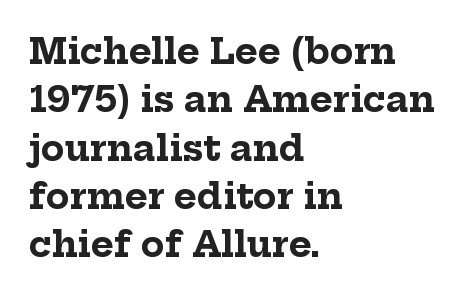
Line starts are locked; line ends wander. The strip under each line holds only bare page. Evenly set lines give the paragraph a standard silhouette. The sample has been set heavy, in full bold. Short note: letters normally spaced.
